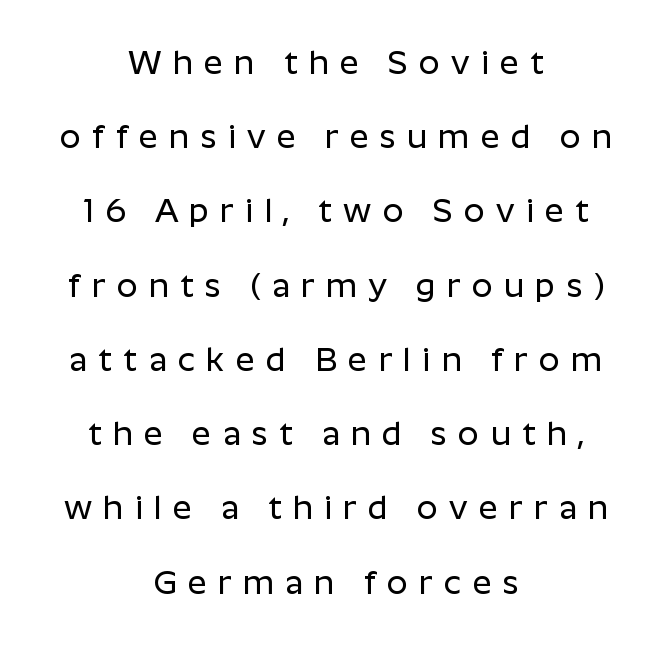
{"serif": "no", "italic": "no", "width": "normal", "stroke_contrast": "low", "x_height": "medium", "monospaced": "no", "underline": "no", "align": "center", "line_spacing": "loose", "line_spacing_ratio": 2.25, "letter_spacing": "wide", "letter_spacing_em": 0.34, "glyph_px": 33}
